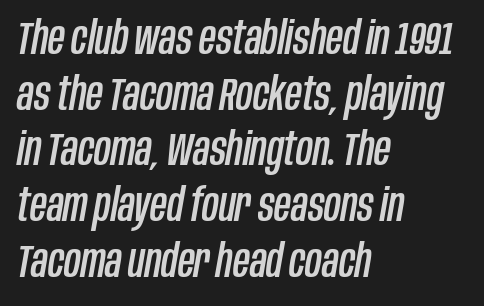
The passage is arranged the way most books set body copy — flush left. The text carries the slant typical of an italic or oblique font. Words appear dense and cohesive because spacing is normal. Glance below the letters and you will spot only blank space. Is this a fixed-width face? No — the glyphs have proportional, varying widths.
